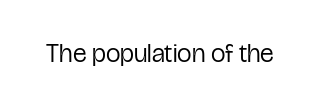
Q: Is the text bold? A: No.
Q: Is the text italic (slanted)? A: No, it is upright.
Q: Is the text underlined? A: No.
Q: Is the spacing between letters normal or unusually wide? A: Normal.
